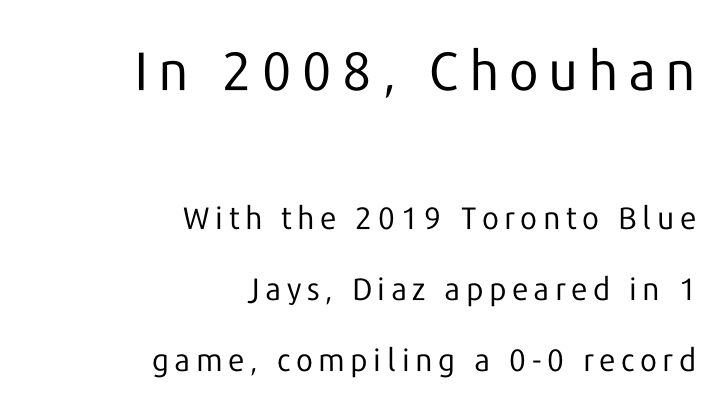
The image shows 54 px regular-weight sans-serif type, upright; set right-aligned, loose line spacing (2.28x), not underlined; the first (top) block is 1.74x larger; low stroke contrast and a medium x-height.
